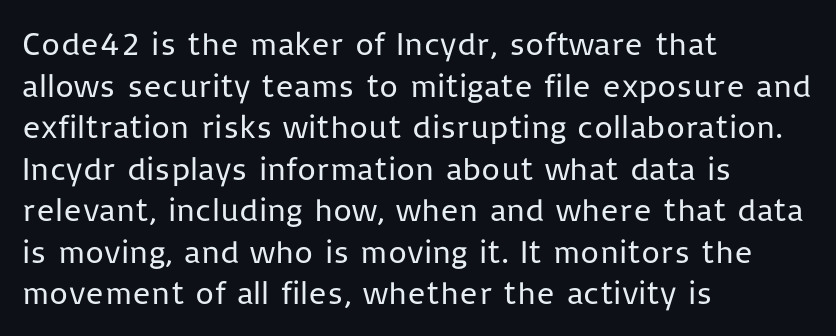
Q: Is the text bold? A: No.
Q: Is the text italic (slanted)? A: No, it is upright.
Q: Is the typeface a serif or a sans-serif typeface? A: Sans-serif.
Q: Is the text underlined? A: No.
Q: How is the paragraph aligned? A: Left-aligned.
Q: Is the spacing between letters normal or unusually wide? A: Normal.
Q: Is the spacing between lines tight, normal or loose? A: Normal.
Q: Width (condensed, normal, or wide)? A: Normal.
Q: Stroke contrast? A: Low.
Q: x-height? A: Medium.
Q: Monospaced? A: No.
